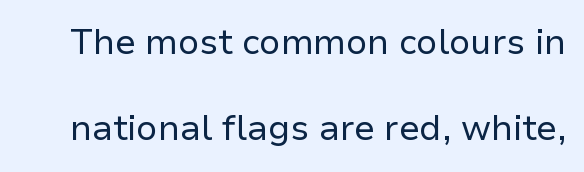
The typeface chosen for these lines omits serifs. Vertical spacing — loose. Tracking value appears to be zero — textbook default spacing. This is the regular roman posture of the typeface.
